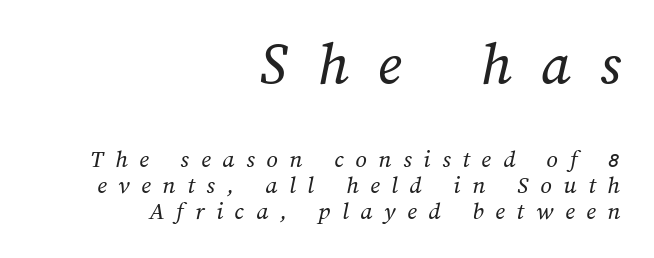
Q: Is the text bold? A: No.
Q: Is the text underlined? A: No.
Q: How is the paragraph aligned? A: Right-aligned.
Q: Is the spacing between letters normal or unusually wide? A: Unusually wide.
Q: Is the spacing between lines tight, normal or loose? A: Tight.
Q: Which block of text is set in a larger size, the first (top) or the second (bottom)? A: The first (top) one.
Q: Width (condensed, normal, or wide)? A: Normal.
Q: Stroke contrast? A: Medium.
Q: x-height? A: Medium.
Q: Monospaced? A: No.
